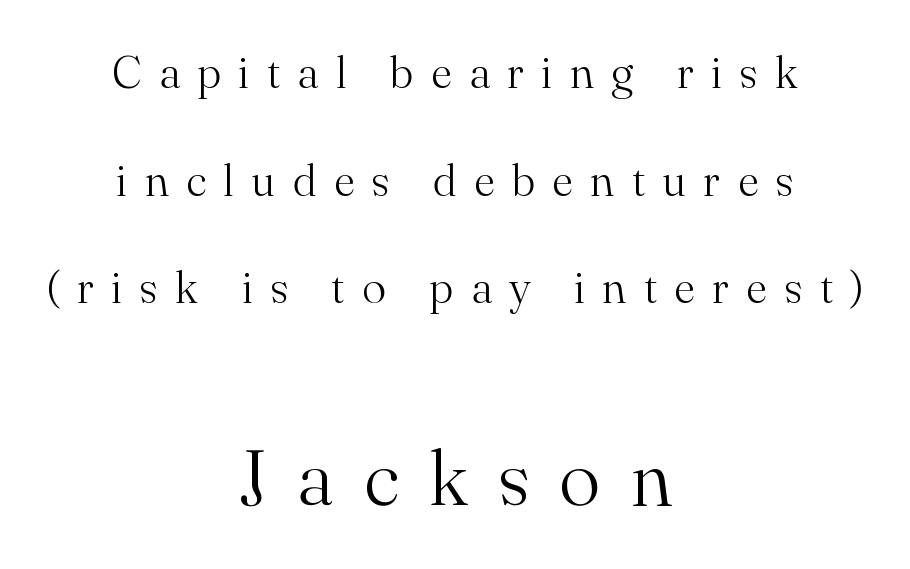
No letter is thick-stroked: the sample isn't bold. Larger block? The one below; the one above is distinctly smaller. Compared with a flush-left layout, this one balances lines on the center instead. The letters advance in unequal steps, a hallmark of proportional type.
